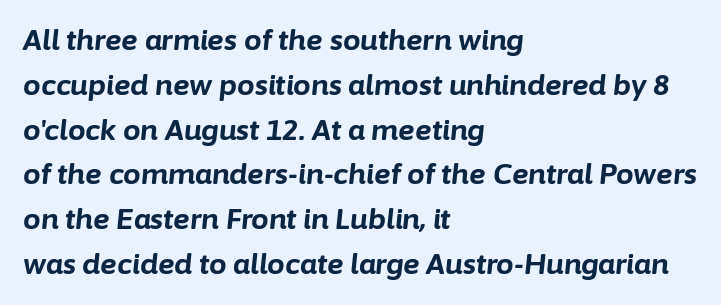
Q: Is the text bold? A: Yes.
Q: Is the text italic (slanted)? A: Yes, it leans right by about 6 degrees.
Q: Is the text underlined? A: No.
Q: How is the paragraph aligned? A: Left-aligned.
Q: Is the spacing between letters normal or unusually wide? A: Normal.
Q: Is the spacing between lines tight, normal or loose? A: Normal.
Q: Width (condensed, normal, or wide)? A: Normal.
Q: Stroke contrast? A: Low.
Q: x-height? A: Medium.
Q: Monospaced? A: No.
